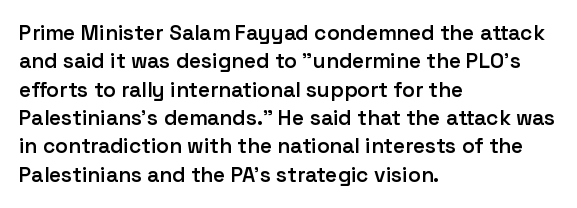
The image shows 21 px text type, upright; set left-aligned, normal line spacing (1.35x), normal letter spacing, not underlined.
